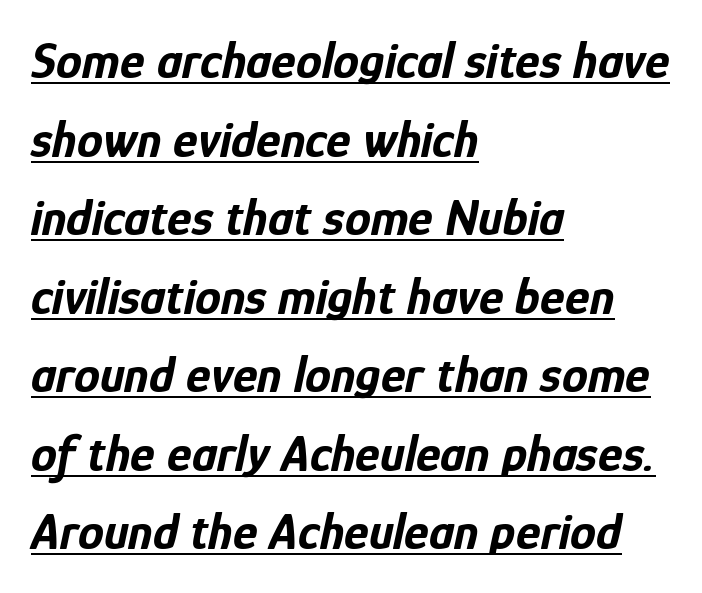
The image shows 52 px bold, condensed type, italic (leaning right); set left-aligned, normal line spacing (1.51x), normal letter spacing, underlined; low stroke contrast and a medium x-height.
